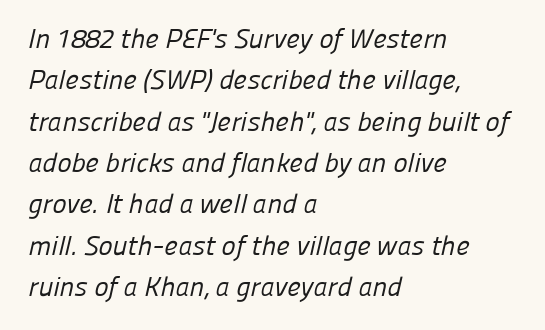
The image shows 27 px text type; set left-aligned, normal line spacing (1.53x), normal letter spacing, not underlined.
